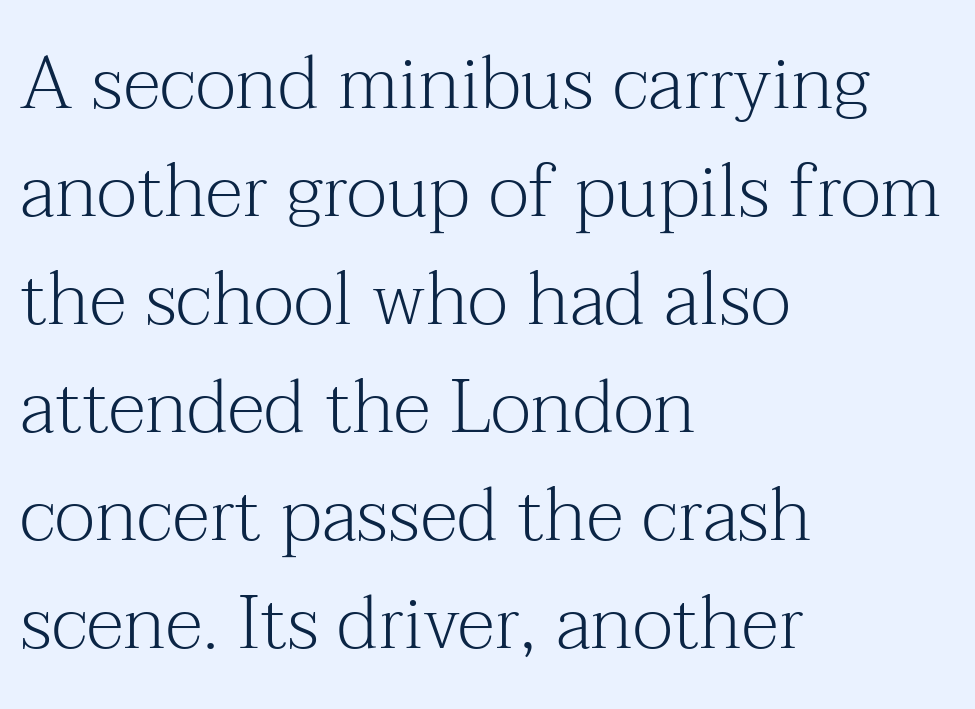
{"serif": "yes", "italic": "no", "bold": "no", "weight": "light", "width": "normal", "stroke_contrast": "medium", "x_height": "medium", "monospaced": "no", "underline": "no", "align": "left", "line_spacing": "normal", "line_spacing_ratio": 1.44, "letter_spacing": "normal", "letter_spacing_em": 0.0, "glyph_px": 75}
